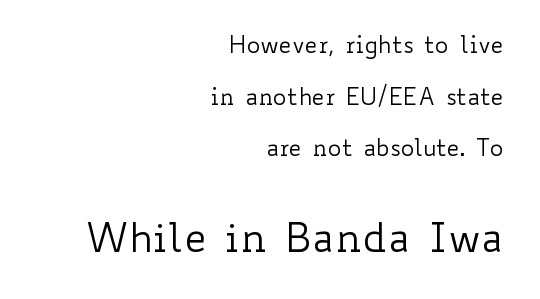
Q: Is the text bold? A: No.
Q: Is the text italic (slanted)? A: No, it is upright.
Q: Is the text underlined? A: No.
Q: How is the paragraph aligned? A: Right-aligned.
Q: Is the spacing between letters normal or unusually wide? A: Normal.
Q: Is the spacing between lines tight, normal or loose? A: Loose.
Q: Which block of text is set in a larger size, the first (top) or the second (bottom)? A: The second (bottom) one.
Q: Width (condensed, normal, or wide)? A: Wide.
Q: Stroke contrast? A: Low.
Q: x-height? A: Small.
Q: Monospaced? A: No.
